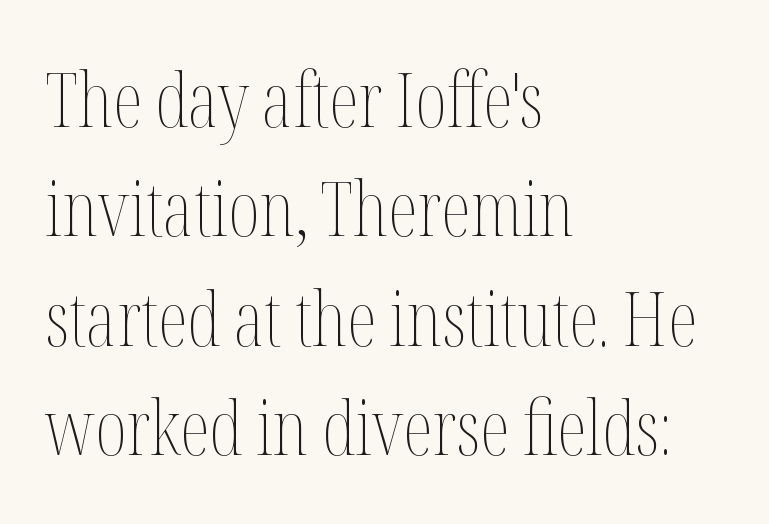
{"italic": "no", "bold": "no", "weight": "thin", "width": "condensed", "stroke_contrast": "medium", "x_height": "medium", "monospaced": "no", "underline": "no", "align": "left", "line_spacing": "normal", "line_spacing_ratio": 1.44, "letter_spacing": "normal", "letter_spacing_em": 0.0, "glyph_px": 76}
